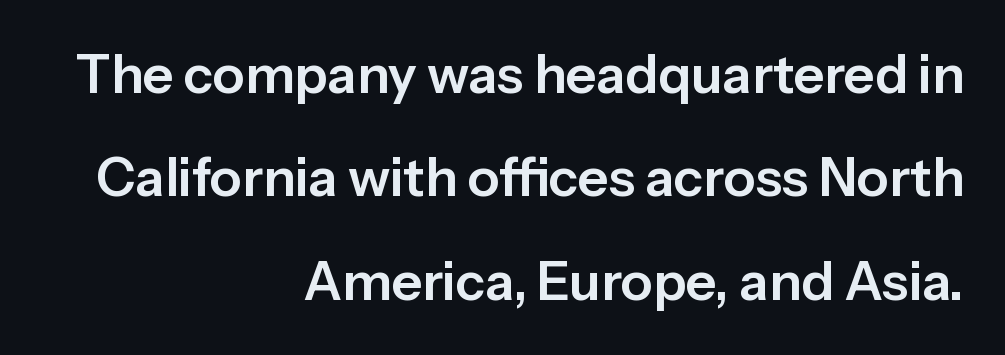
The image shows 53 px sans-serif type, upright; set right-aligned, loose line spacing (1.95x), normal letter spacing, not underlined; low stroke contrast and a medium x-height.
